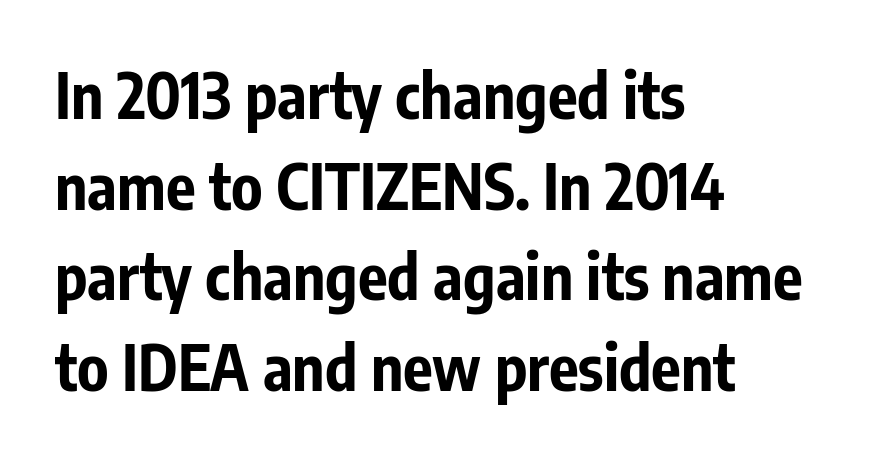
The image shows 62 px bold, condensed sans-serif type, upright; set left-aligned, normal line spacing (1.46x), normal letter spacing, not underlined; low stroke contrast and a medium x-height.
